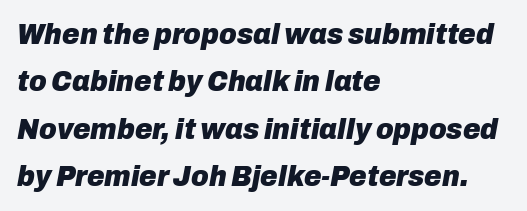
The image shows 30 px heavy type, italic (leaning right); set left-aligned, normal line spacing (1.58x), normal letter spacing, not underlined; low stroke contrast and a medium x-height.
